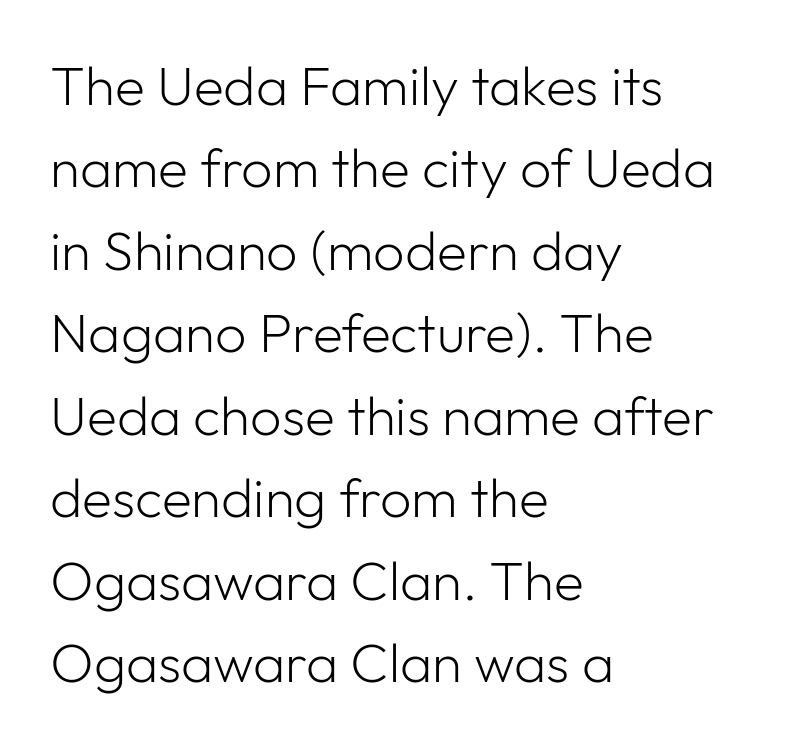
The image shows 55 px light sans-serif type, upright; set left-aligned, normal line spacing (1.5x), normal letter spacing, not underlined; low stroke contrast and a medium x-height.
